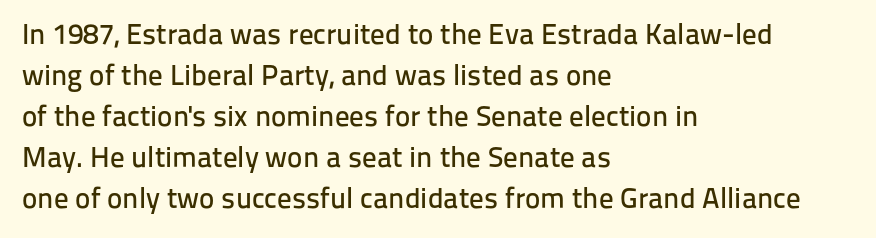
Q: Is the text italic (slanted)? A: No, it is upright.
Q: Is the typeface a serif or a sans-serif typeface? A: Sans-serif.
Q: Is the text underlined? A: No.
Q: How is the paragraph aligned? A: Left-aligned.
Q: Is the spacing between letters normal or unusually wide? A: Normal.
Q: Is the spacing between lines tight, normal or loose? A: Normal.
Q: Width (condensed, normal, or wide)? A: Normal.
Q: Stroke contrast? A: Low.
Q: x-height? A: Medium.
Q: Monospaced? A: No.
